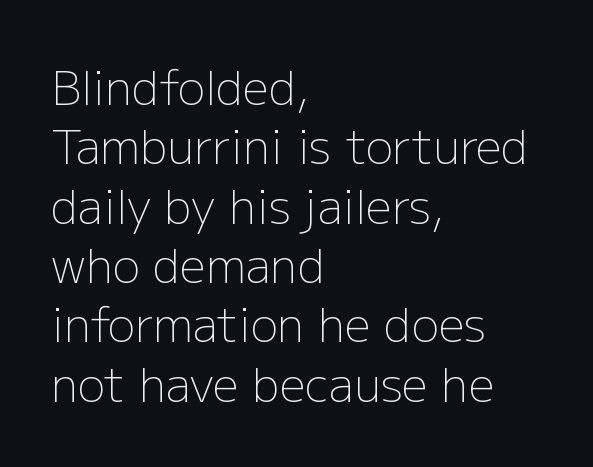
The letters stand upright; this is a roman face. The letters advance in unequal steps, a hallmark of proportional type. Nothing unusual about the tracking: characters are spaced as the font intends. The typesetter chose a ragged-right arrangement here.
